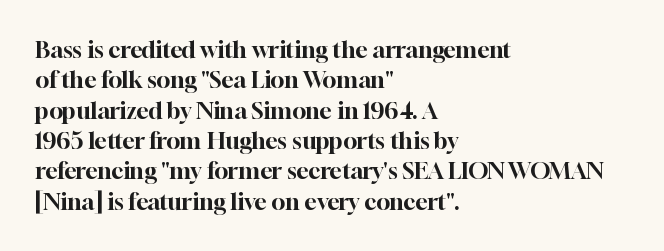
{"italic": "no", "underline": "no", "align": "left", "line_spacing": "normal", "line_spacing_ratio": 1.32, "letter_spacing": "normal", "letter_spacing_em": 0.0, "glyph_px": 23}
